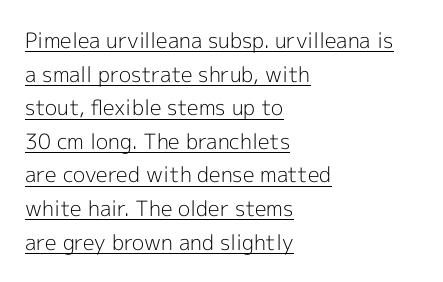
Q: Is the text bold? A: No.
Q: Is the text italic (slanted)? A: No, it is upright.
Q: Is the text underlined? A: Yes.
Q: How is the paragraph aligned? A: Left-aligned.
Q: Is the spacing between letters normal or unusually wide? A: Normal.
Q: Is the spacing between lines tight, normal or loose? A: Normal.
